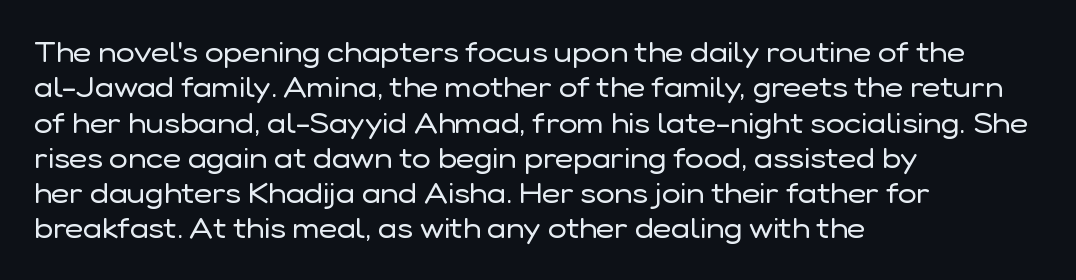
Q: Is the text bold? A: No.
Q: Is the text italic (slanted)? A: No, it is upright.
Q: Is the typeface a serif or a sans-serif typeface? A: Sans-serif.
Q: Is the text underlined? A: No.
Q: How is the paragraph aligned? A: Left-aligned.
Q: Is the spacing between letters normal or unusually wide? A: Normal.
Q: Is the spacing between lines tight, normal or loose? A: Normal.
Q: Width (condensed, normal, or wide)? A: Normal.
Q: Stroke contrast? A: Low.
Q: x-height? A: Medium.
Q: Monospaced? A: No.
